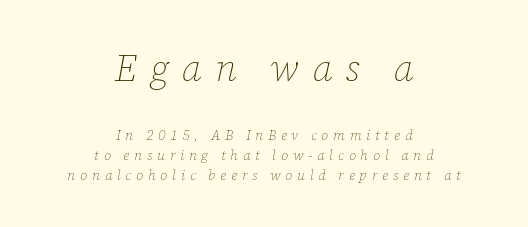
The foot of each line stays bare and open. Note the varied advance widths — an 'i' is clearly narrower than an 'm'. Teacher's note: observe the equal gaps on both sides — that is centered alignment. Looking at the ascenders, they clearly lean. Stroke mass is kept to a normal reading level or below. Each new line begins a customary step beneath the previous one.
